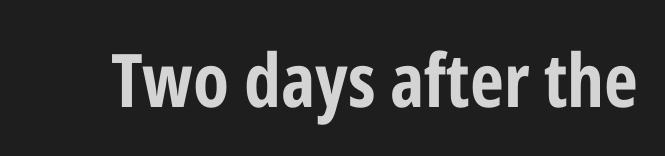
The image shows 74 px bold, condensed sans-serif type, upright; set normal letter spacing, not underlined; low stroke contrast and a medium x-height.
